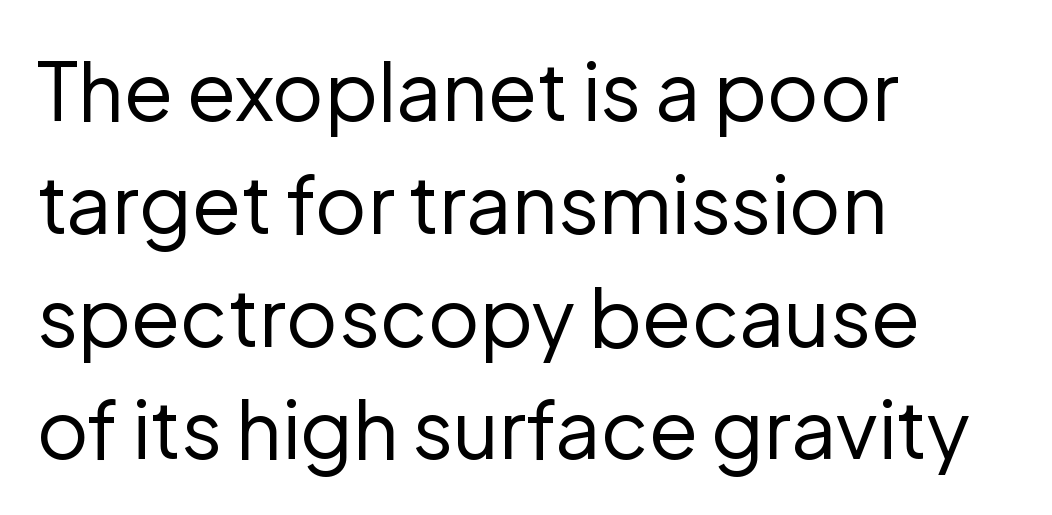
Q: Is the text bold? A: No.
Q: Is the text italic (slanted)? A: No, it is upright.
Q: Is the typeface a serif or a sans-serif typeface? A: Sans-serif.
Q: Is the text underlined? A: No.
Q: How is the paragraph aligned? A: Left-aligned.
Q: Is the spacing between letters normal or unusually wide? A: Normal.
Q: Is the spacing between lines tight, normal or loose? A: Normal.
Q: Width (condensed, normal, or wide)? A: Normal.
Q: Stroke contrast? A: Low.
Q: x-height? A: Medium.
Q: Monospaced? A: No.
